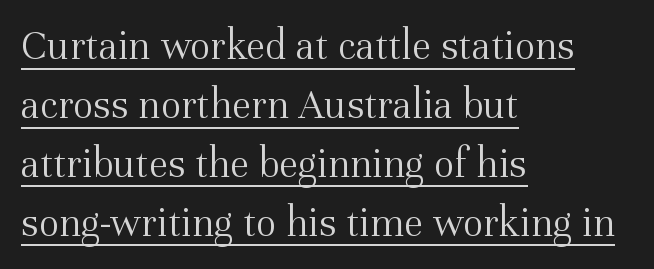
Q: Is the text bold? A: No.
Q: Is the text italic (slanted)? A: No, it is upright.
Q: Is the typeface a serif or a sans-serif typeface? A: Serif.
Q: Is the text underlined? A: Yes.
Q: How is the paragraph aligned? A: Left-aligned.
Q: Is the spacing between letters normal or unusually wide? A: Normal.
Q: Is the spacing between lines tight, normal or loose? A: Normal.
Q: Width (condensed, normal, or wide)? A: Normal.
Q: Stroke contrast? A: Medium.
Q: x-height? A: Medium.
Q: Monospaced? A: No.
